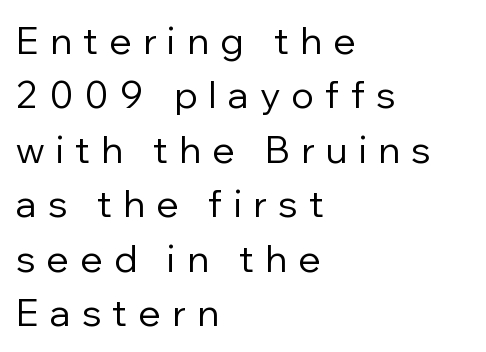
The image shows 37 px regular-weight sans-serif type, upright; set left-aligned, normal line spacing (1.47x), unusually wide letter spacing (+0.31 em), not underlined; low stroke contrast and a medium x-height.
